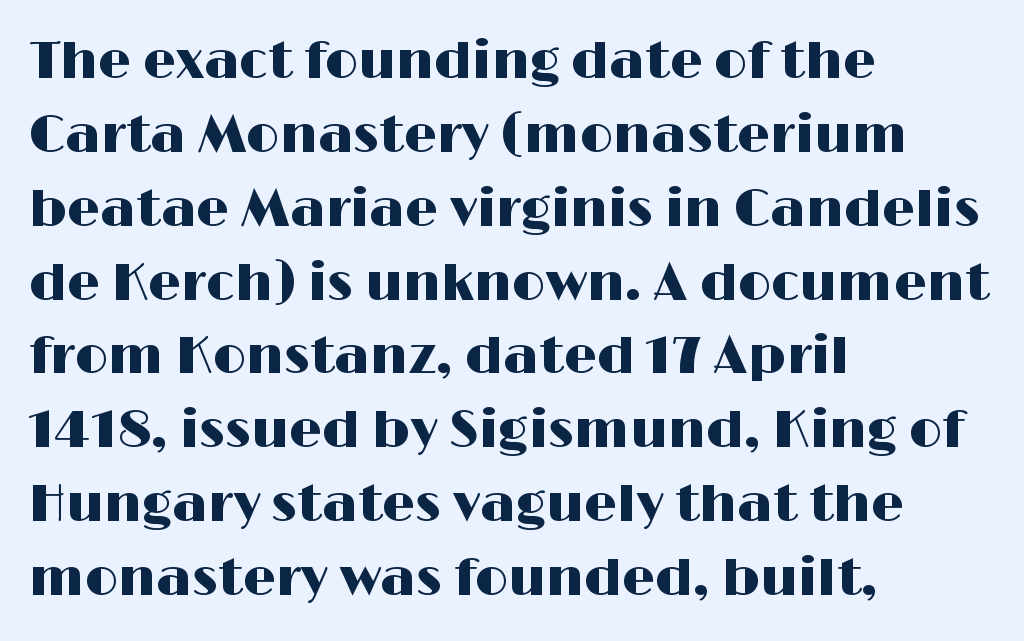
{"serif": "no", "italic": "no", "width": "wide", "stroke_contrast": "high", "x_height": "medium", "monospaced": "no", "underline": "no", "align": "left", "line_spacing": "normal", "line_spacing_ratio": 1.42, "letter_spacing": "normal", "letter_spacing_em": 0.0, "glyph_px": 52}
